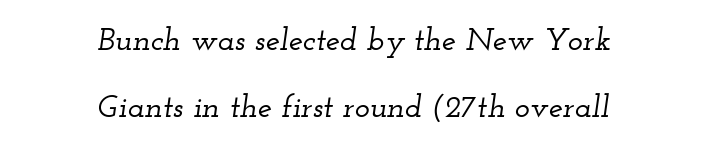
{"serif": "yes", "italic": "yes", "lean": "right", "slant_degrees": 12, "width": "wide", "stroke_contrast": "low", "x_height": "small", "monospaced": "no", "underline": "no", "align": "center", "line_spacing": "loose", "line_spacing_ratio": 2.08, "letter_spacing": "normal", "letter_spacing_em": 0.0, "glyph_px": 32}
